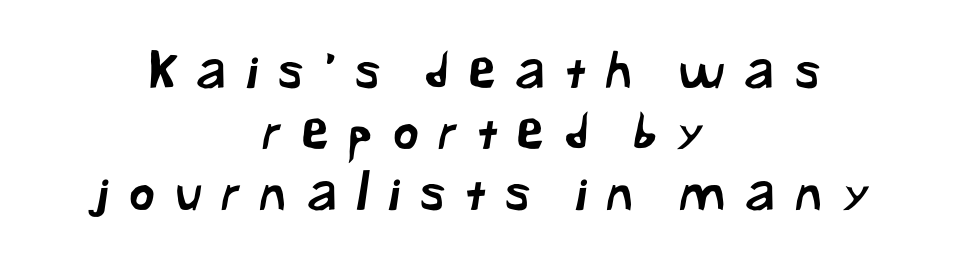
{"serif": "no", "width": "normal", "stroke_contrast": "low", "x_height": "medium", "monospaced": "no", "underline": "no", "align": "center", "line_spacing_ratio": 1.22, "letter_spacing": "wide", "letter_spacing_em": 0.4, "glyph_px": 50}
